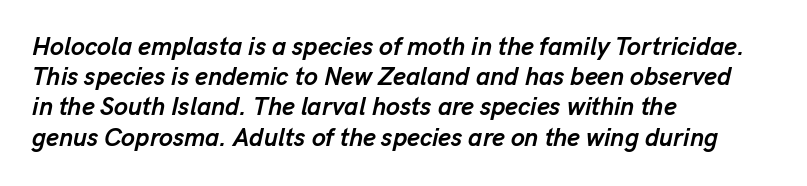
Q: Is the text bold? A: Yes.
Q: Is the text italic (slanted)? A: Yes, it leans right by about 13 degrees.
Q: Is the text underlined? A: No.
Q: How is the paragraph aligned? A: Left-aligned.
Q: Is the spacing between letters normal or unusually wide? A: Normal.
